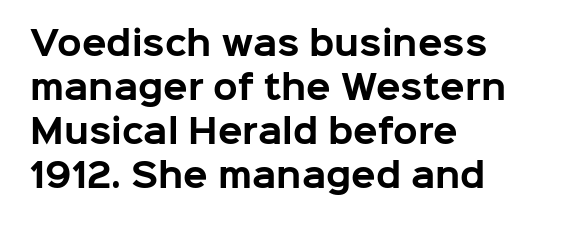
The image shows 32 px bold sans-serif type, upright; set left-aligned, normal line spacing (1.37x), normal letter spacing, not underlined; low stroke contrast and a medium x-height.
